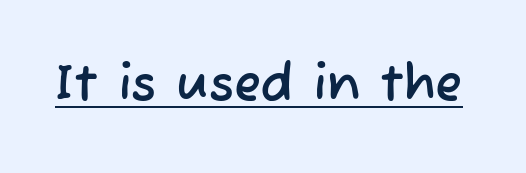
The image shows 50 px sans-serif type; set normal letter spacing, underlined; low stroke contrast and a medium x-height.
